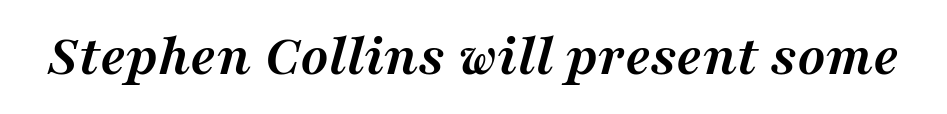
{"serif": "yes", "italic": "yes", "lean": "right", "slant_degrees": 16, "bold": "yes", "weight": "semibold", "width": "normal", "stroke_contrast": "medium", "x_height": "medium", "monospaced": "no", "underline": "no", "letter_spacing": "normal", "letter_spacing_em": 0.0, "glyph_px": 59}
